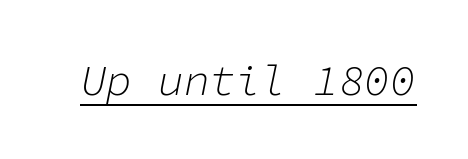
These characters rest on top of a visible drawn line. The passage shown has conventional tracking throughout. Think standard paragraph weight, or any step lighter than that. A typesetter would call this monospace, since all characters share one set width. You can tell it's italic because the verticals aren't actually vertical.
